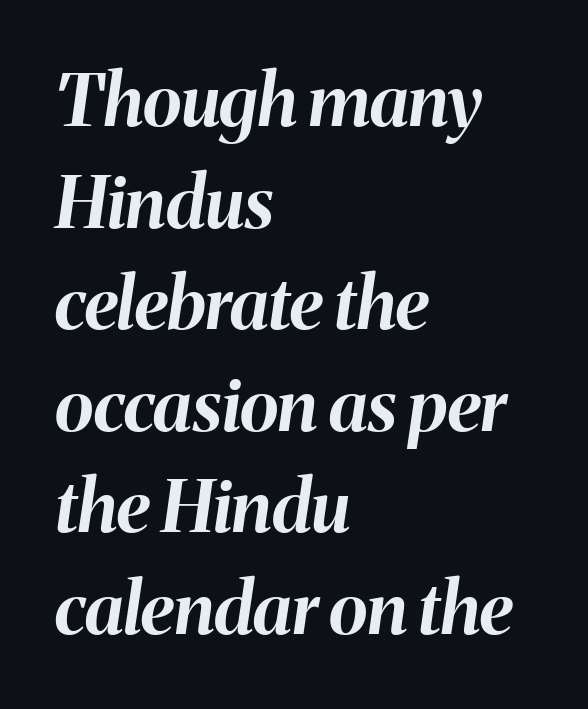
Q: Is the text bold? A: Yes.
Q: Is the text italic (slanted)? A: Yes, it leans right by about 8 degrees.
Q: Is the text underlined? A: No.
Q: How is the paragraph aligned? A: Left-aligned.
Q: Is the spacing between letters normal or unusually wide? A: Normal.
Q: Is the spacing between lines tight, normal or loose? A: Normal.
Q: Width (condensed, normal, or wide)? A: Normal.
Q: Stroke contrast? A: Medium.
Q: x-height? A: Medium.
Q: Monospaced? A: No.
